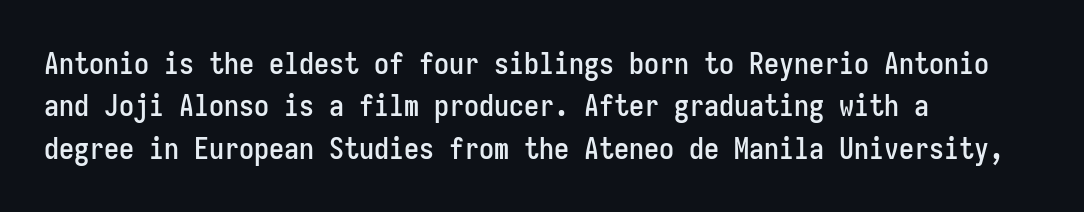
Here the glyphs are tracked normally, forming tight word shapes. If you drew a line through each stem, it would be perfectly vertical. A typesetter would call this monospace, since all characters share one set width. If you measured baseline to baseline, you'd find a middling distance. Nobody drew a line under any word here. Left-aligned paragraph, ragged on the right.
